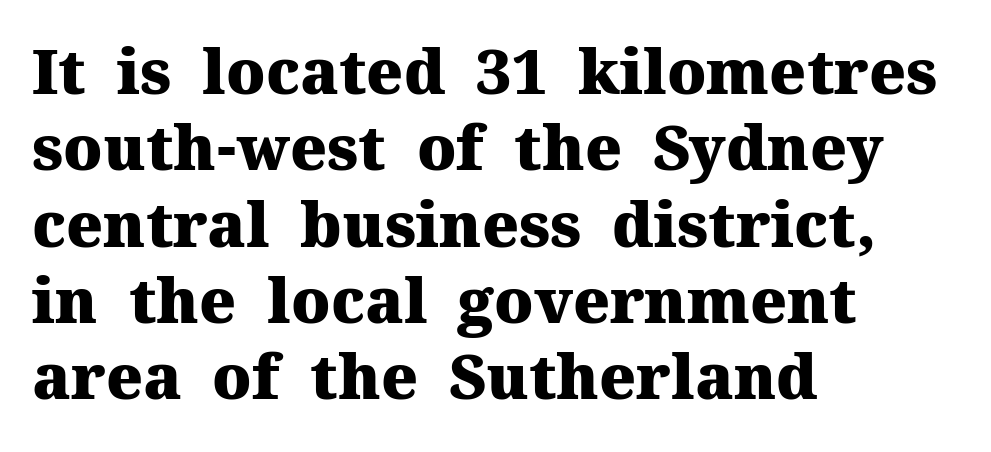
The setting favours the left margin, as ordinary paragraphs usually do. This is roman type, the default non-slanted kind. Think of a printed novel: that variable character pitch is what you see here. Letter spacing: default. This rendering employs a face with finishing strokes, i.e., a serif. Quick note: underline off.
